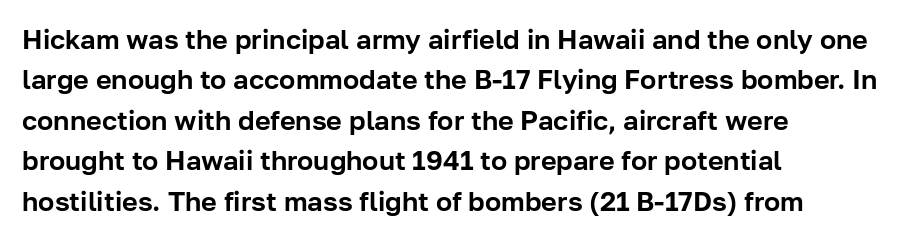
The image shows 27 px text type, upright; set left-aligned, normal line spacing (1.5x), normal letter spacing, not underlined.
